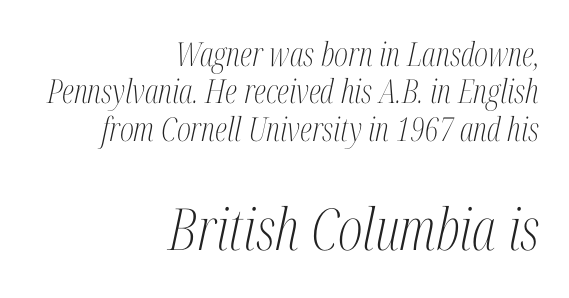
The image shows 58 px light, condensed serif type, italic (leaning right); set right-aligned, tight line spacing (1.13x), normal letter spacing, not underlined; the second (bottom) block is 1.76x larger; medium stroke contrast and a medium x-height.
